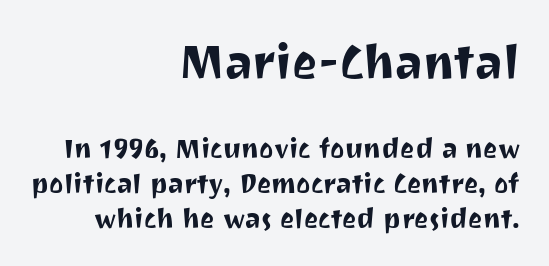
Q: Is the text italic (slanted)? A: No, it is upright.
Q: Is the typeface a serif or a sans-serif typeface? A: Sans-serif.
Q: Is the text underlined? A: No.
Q: How is the paragraph aligned? A: Right-aligned.
Q: Is the spacing between letters normal or unusually wide? A: Normal.
Q: Is the spacing between lines tight, normal or loose? A: Normal.
Q: Which block of text is set in a larger size, the first (top) or the second (bottom)? A: The first (top) one.
Q: Width (condensed, normal, or wide)? A: Normal.
Q: Stroke contrast? A: Medium.
Q: x-height? A: Medium.
Q: Monospaced? A: No.
